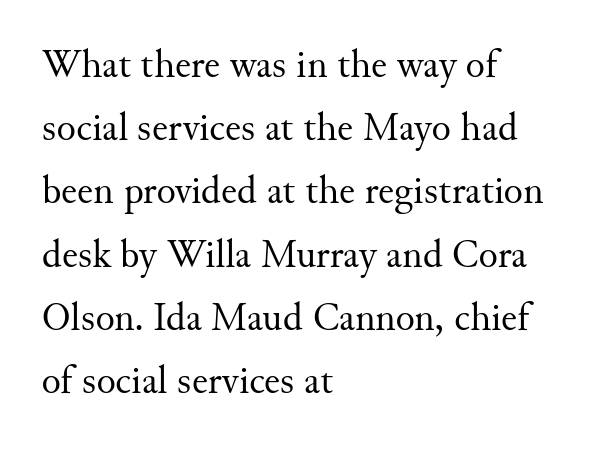
Q: Is the text bold? A: No.
Q: Is the text italic (slanted)? A: No, it is upright.
Q: Is the typeface a serif or a sans-serif typeface? A: Serif.
Q: Is the text underlined? A: No.
Q: How is the paragraph aligned? A: Left-aligned.
Q: Is the spacing between letters normal or unusually wide? A: Normal.
Q: Is the spacing between lines tight, normal or loose? A: Normal.
Q: Width (condensed, normal, or wide)? A: Normal.
Q: Stroke contrast? A: Medium.
Q: x-height? A: Small.
Q: Monospaced? A: No.
